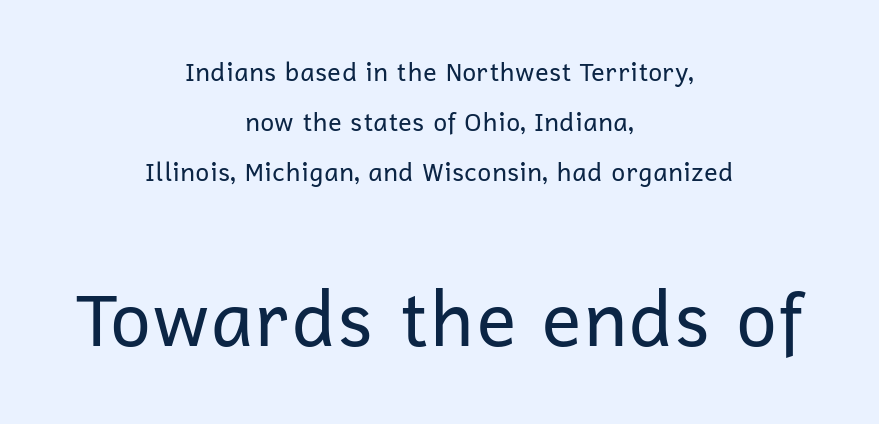
The image shows 74 px regular-weight sans-serif type, upright; set centered, loose line spacing (2.01x), normal letter spacing, not underlined; the second (bottom) block is 2.96x larger; low stroke contrast and a medium x-height.
